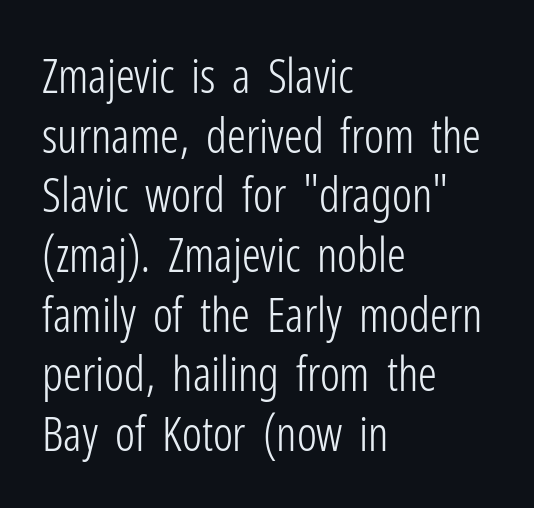
{"serif": "no", "italic": "no", "bold": "no", "weight": "light", "width": "condensed", "stroke_contrast": "low", "x_height": "medium", "monospaced": "no", "underline": "no", "align": "left", "line_spacing": "normal", "line_spacing_ratio": 1.27, "letter_spacing": "normal", "letter_spacing_em": 0.0, "glyph_px": 47}
